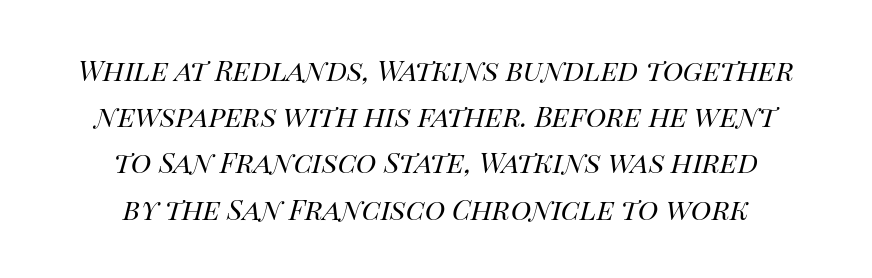
Q: Is the text bold? A: No.
Q: Is the text italic (slanted)? A: Yes, it leans right by about 14 degrees.
Q: Is the text underlined? A: No.
Q: How is the paragraph aligned? A: Centered.
Q: Is the spacing between letters normal or unusually wide? A: Normal.
Q: Is the spacing between lines tight, normal or loose? A: Normal.
Q: Width (condensed, normal, or wide)? A: Normal.
Q: Stroke contrast? A: High.
Q: x-height? A: Large.
Q: Monospaced? A: No.
